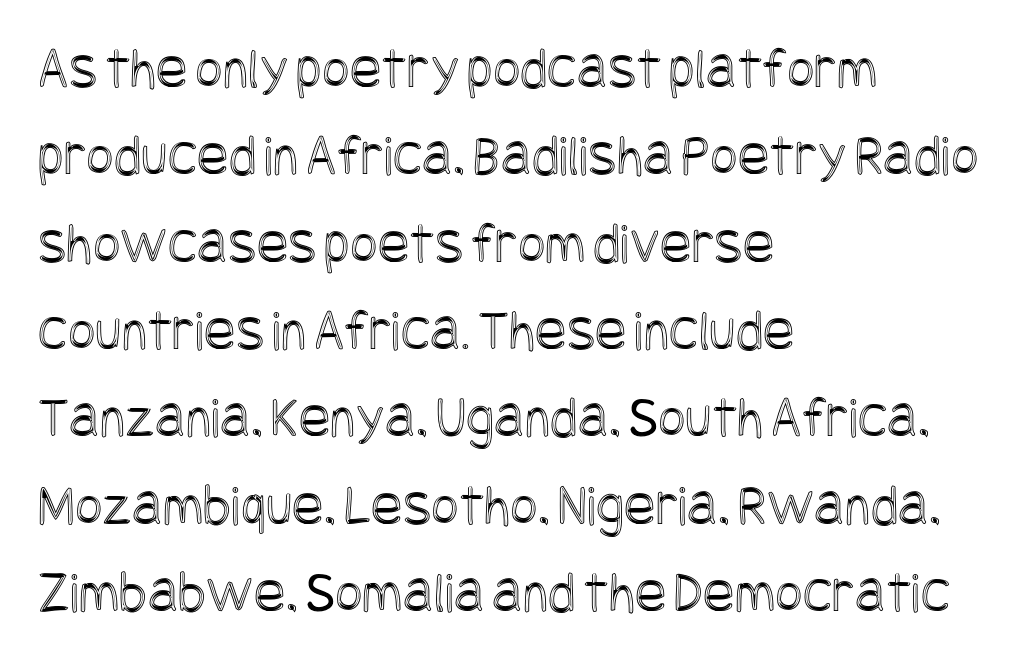
Tall strokes in this sample are plumb rather than angled. Plain, unruled lines of type. Characters follow at the spacing the type designer built in. Summary of vertical rhythm: regular, with standard interline spacing. Typeset ragged right — the left edge is the straight one.
